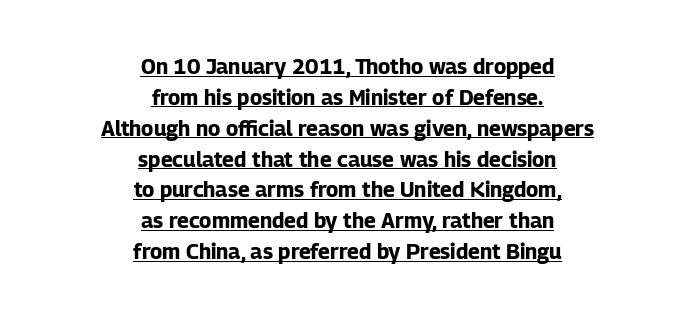
Q: Is the text bold? A: Yes.
Q: Is the text italic (slanted)? A: No, it is upright.
Q: Is the text underlined? A: Yes.
Q: How is the paragraph aligned? A: Centered.
Q: Is the spacing between letters normal or unusually wide? A: Normal.
Q: Is the spacing between lines tight, normal or loose? A: Normal.
